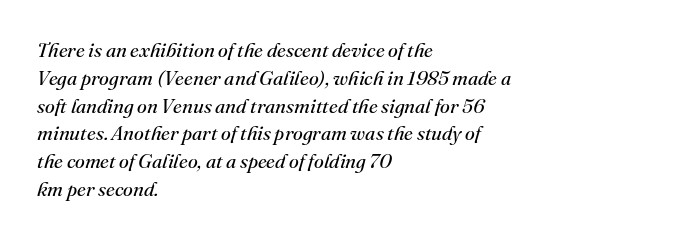
Q: Is the text bold? A: No.
Q: Is the text italic (slanted)? A: Yes, it leans right by about 16 degrees.
Q: Is the text underlined? A: No.
Q: How is the paragraph aligned? A: Left-aligned.
Q: Is the spacing between letters normal or unusually wide? A: Normal.
Q: Is the spacing between lines tight, normal or loose? A: Normal.
